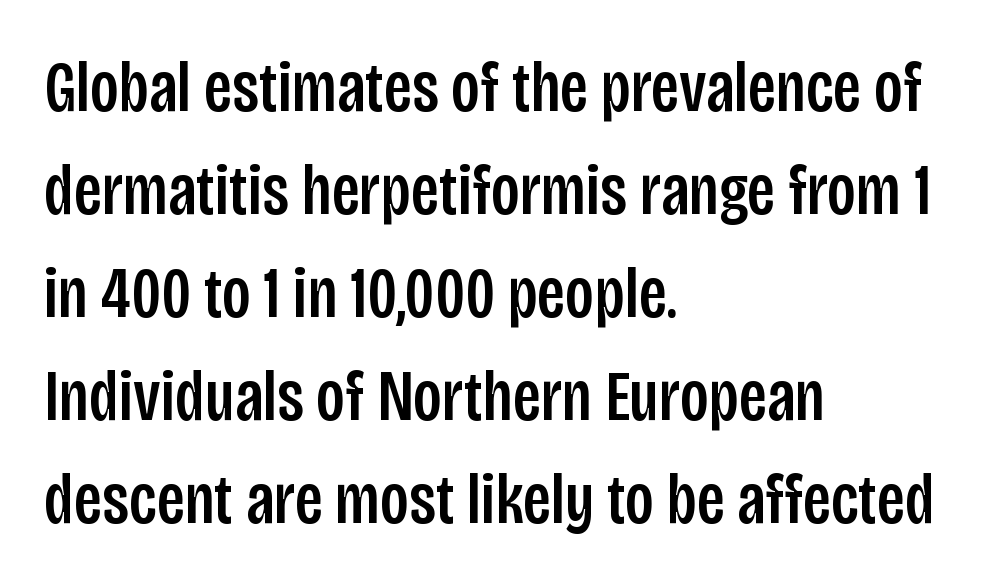
Does the lettering tilt? It doesn't — this is upright. Observe the absence of serifs on each vertical stroke in this sample. Character widths vary here, with narrow letters taking less room than wide ones. The rendering uses a moderate line-height, typical for paragraphs. Casual observation: everything's shoved over to the left.
